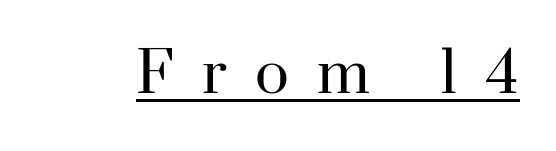
{"serif": "yes", "italic": "no", "bold": "no", "weight": "regular", "width": "normal", "stroke_contrast": "high", "x_height": "small", "monospaced": "no", "underline": "yes", "letter_spacing": "wide", "letter_spacing_em": 0.5, "glyph_px": 56}
